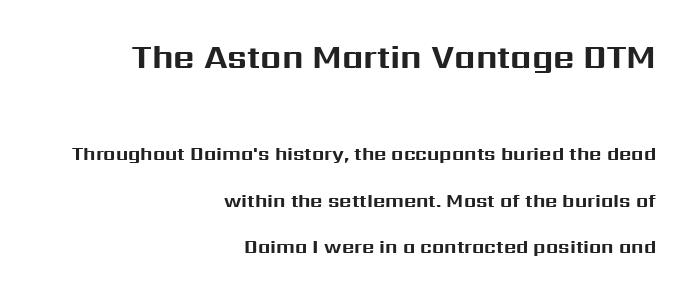
The image shows 33 px bold sans-serif type, upright; set right-aligned, loose line spacing (2.45x), normal letter spacing, not underlined; the first (top) block is 1.74x larger; medium stroke contrast and a medium x-height.
